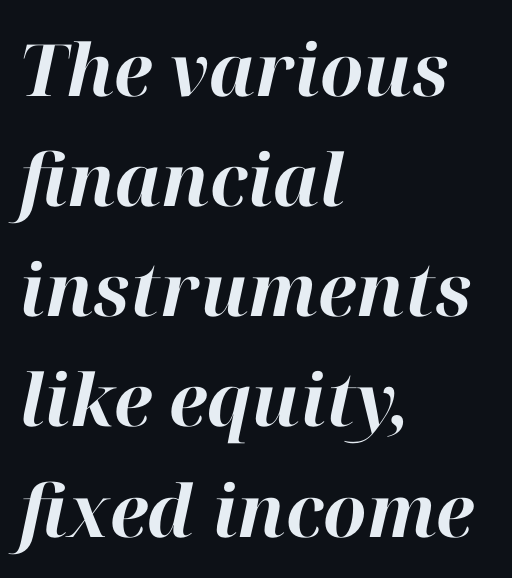
Typographic density is high because the face is bold. Each letter keeps its own natural width here, so spacing adapts to shape. Posture: slanted. The lines sit at an ordinary, default distance from one another.
